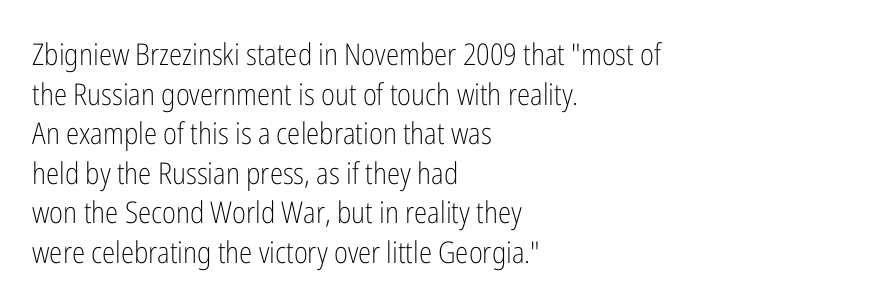
Ordinary non-slanted type is in use. A bare baseline throughout the passage. The line-height multiplier appears to be the usual default. If you drew a ruler down the left edge, every line would touch it. The weight tops out at a normal text grade.
